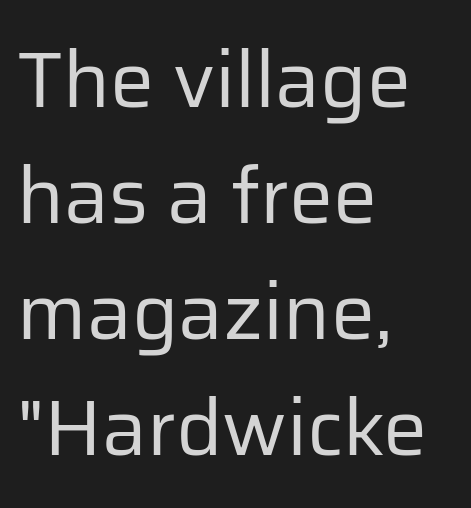
Q: Is the text bold? A: No.
Q: Is the text italic (slanted)? A: No, it is upright.
Q: Is the typeface a serif or a sans-serif typeface? A: Sans-serif.
Q: Is the text underlined? A: No.
Q: How is the paragraph aligned? A: Left-aligned.
Q: Is the spacing between letters normal or unusually wide? A: Normal.
Q: Is the spacing between lines tight, normal or loose? A: Normal.
Q: Width (condensed, normal, or wide)? A: Normal.
Q: Stroke contrast? A: Low.
Q: x-height? A: Medium.
Q: Monospaced? A: No.
